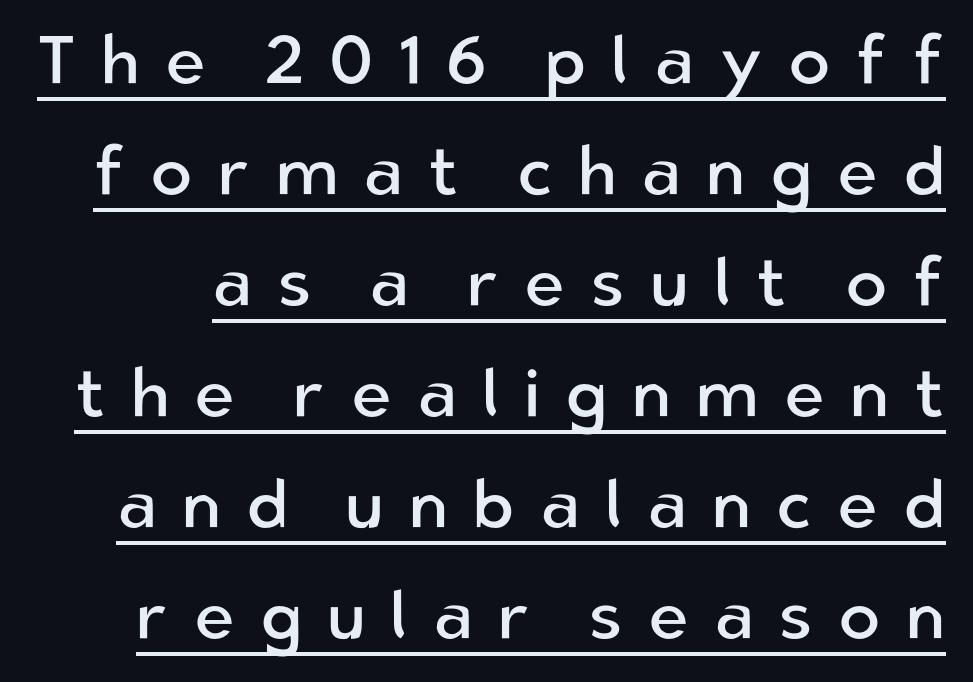
The image shows 69 px regular-weight sans-serif type, upright; set normal line spacing (1.61x), unusually wide letter spacing (+0.36 em), underlined; low stroke contrast and a medium x-height.
